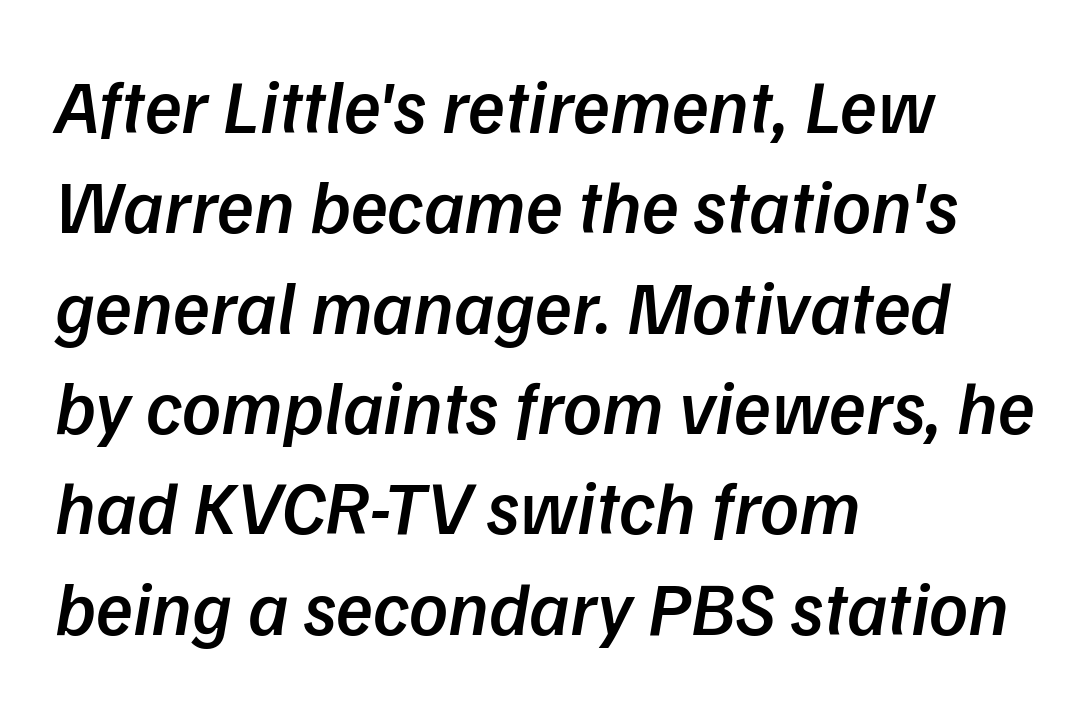
Q: Is the text bold? A: Semi-bold.
Q: Is the typeface a serif or a sans-serif typeface? A: Sans-serif.
Q: Is the text underlined? A: No.
Q: How is the paragraph aligned? A: Left-aligned.
Q: Is the spacing between letters normal or unusually wide? A: Normal.
Q: Is the spacing between lines tight, normal or loose? A: Normal.
Q: Width (condensed, normal, or wide)? A: Normal.
Q: Stroke contrast? A: Low.
Q: x-height? A: Medium.
Q: Monospaced? A: No.
